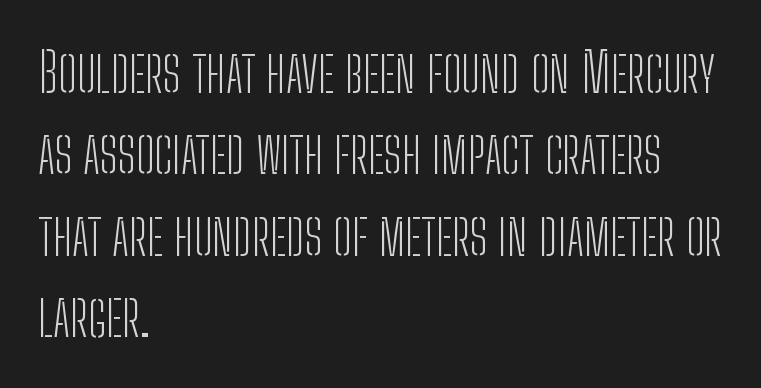
{"serif": "no", "italic": "no", "bold": "no", "weight": "light", "width": "condensed", "stroke_contrast": "low", "x_height": "medium", "monospaced": "no", "underline": "no", "align": "left", "line_spacing": "normal", "line_spacing_ratio": 1.48, "letter_spacing": "normal", "letter_spacing_em": 0.0, "glyph_px": 55}
